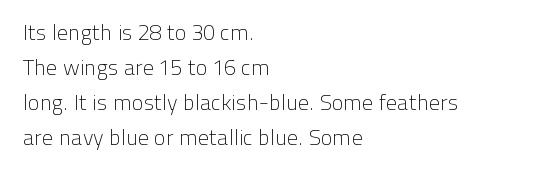
Every stem runs plumb, perpendicular to the baseline. Ink coverage per letter is moderate at most. Does extra space separate the letters? No, they use regular spacing. Line starts are locked; line ends wander. If you measured baseline to baseline, you'd find a middling distance.
